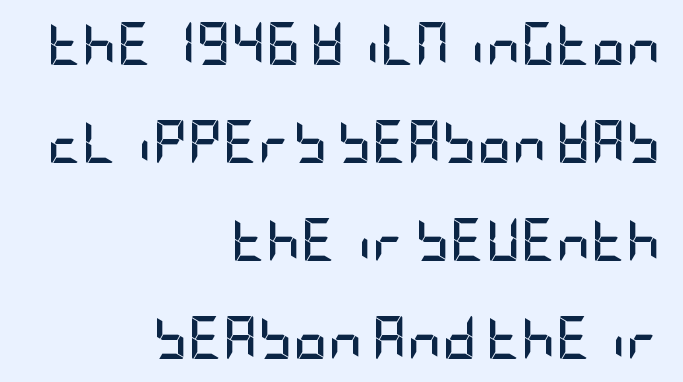
{"serif": "no", "italic": "no", "bold": "yes", "weight": "semibold", "width": "condensed", "stroke_contrast": "low", "x_height": "large", "underline": "no", "align": "right", "line_spacing": "loose", "line_spacing_ratio": 2.28, "letter_spacing": "normal", "letter_spacing_em": 0.0, "glyph_px": 43}
